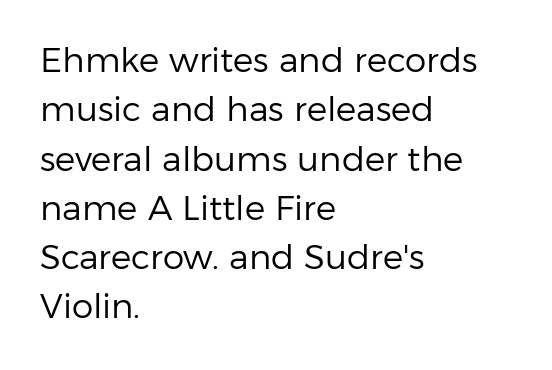
Q: Is the text bold? A: No.
Q: Is the text italic (slanted)? A: No, it is upright.
Q: Is the typeface a serif or a sans-serif typeface? A: Sans-serif.
Q: Is the text underlined? A: No.
Q: How is the paragraph aligned? A: Left-aligned.
Q: Is the spacing between letters normal or unusually wide? A: Normal.
Q: Is the spacing between lines tight, normal or loose? A: Normal.
Q: Width (condensed, normal, or wide)? A: Normal.
Q: Stroke contrast? A: Low.
Q: x-height? A: Medium.
Q: Monospaced? A: No.
